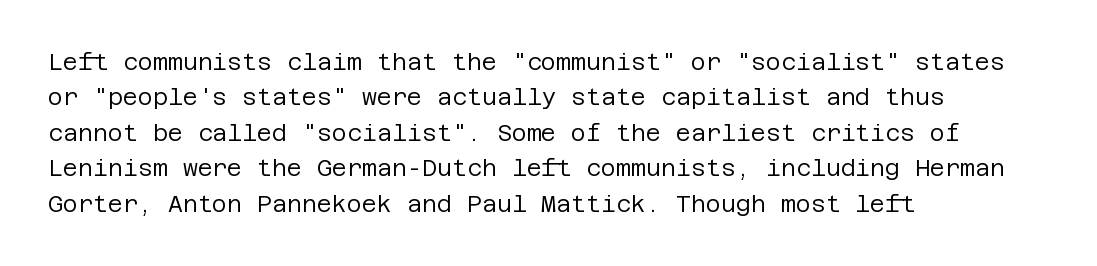
The face looks like a standard text weight, possibly lighter. Vertical strokes here are truly vertical. These lines keep a tight, regular rhythm from letter to letter. Leading matches the norm, producing a regular column. Left-aligned paragraph, ragged on the right. The space directly below the letters is spotless.
